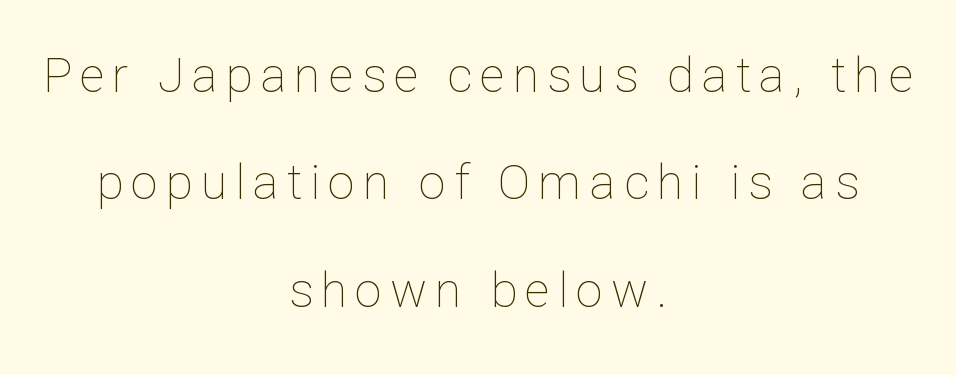
Q: Is the text bold? A: No.
Q: Is the text italic (slanted)? A: No, it is upright.
Q: Is the text underlined? A: No.
Q: How is the paragraph aligned? A: Centered.
Q: Is the spacing between lines tight, normal or loose? A: Loose.
Q: Width (condensed, normal, or wide)? A: Normal.
Q: Stroke contrast? A: Low.
Q: x-height? A: Medium.
Q: Monospaced? A: No.
